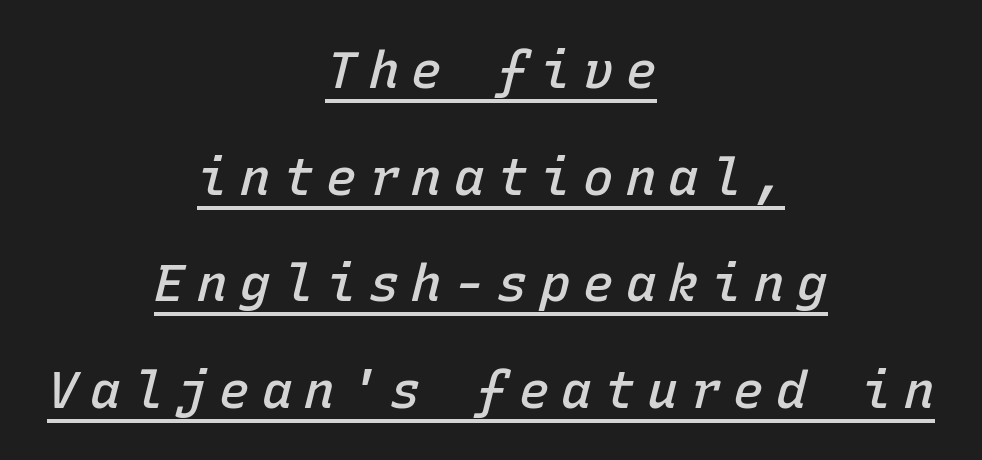
{"italic": "yes", "lean": "right", "slant_degrees": 15, "bold": "semi", "weight": "semibold", "width": "normal", "stroke_contrast": "low", "x_height": "medium", "monospaced": "yes", "underline": "yes", "align": "center", "line_spacing": "loose", "line_spacing_ratio": 2.09, "letter_spacing": "wide", "letter_spacing_em": 0.24, "glyph_px": 51}
